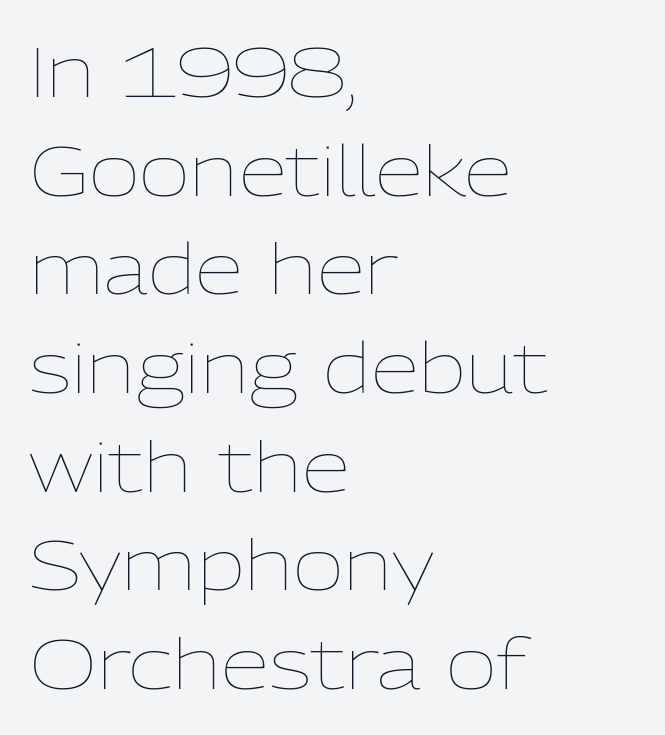
The image shows 70 px thin type, upright; set left-aligned, normal line spacing (1.41x), normal letter spacing, not underlined; low stroke contrast and a medium x-height.
